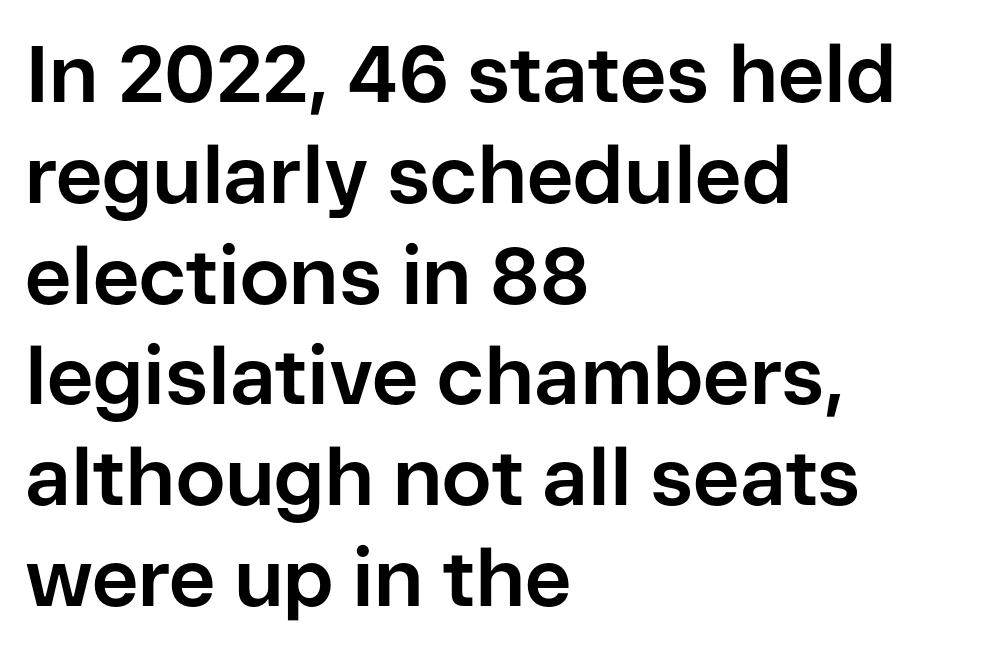
The image shows 80 px bold sans-serif type, upright; set left-aligned, normal line spacing (1.26x), normal letter spacing, not underlined; low stroke contrast and a medium x-height.
